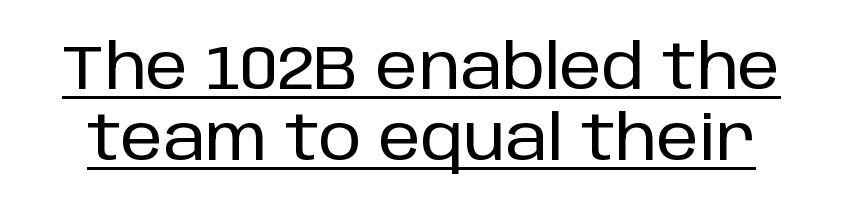
{"serif": "no", "italic": "no", "width": "normal", "stroke_contrast": "low", "x_height": "large", "monospaced": "no", "underline": "yes", "line_spacing_ratio": 1.17, "letter_spacing": "normal", "letter_spacing_em": 0.0, "glyph_px": 61}
